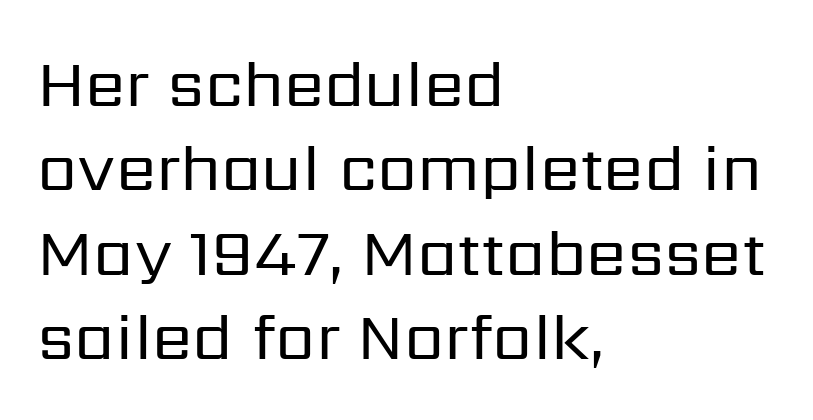
The image shows 65 px regular-weight sans-serif type, upright; set left-aligned, normal line spacing (1.3x), normal letter spacing, not underlined; low stroke contrast and a medium x-height.
